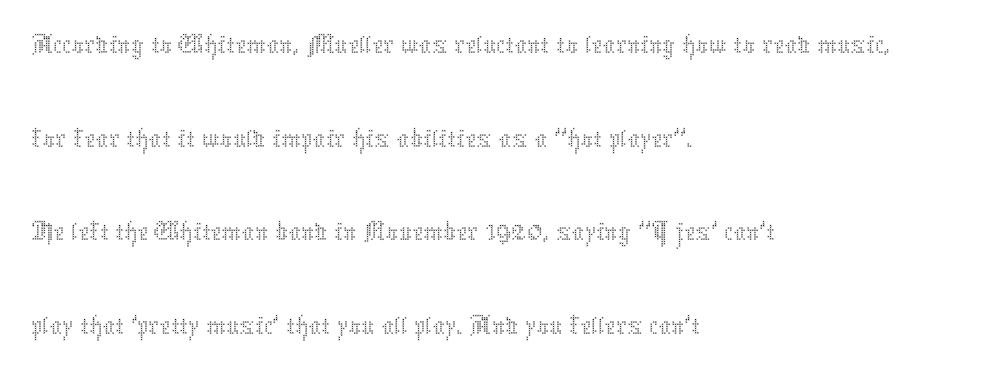
{"italic": "no", "bold": "no", "weight": "thin", "width": "normal", "stroke_contrast": "medium", "x_height": "medium", "monospaced": "no", "underline": "no", "align": "left", "line_spacing": "normal", "line_spacing_ratio": 1.51, "letter_spacing": "normal", "letter_spacing_em": 0.0, "glyph_px": 62}
